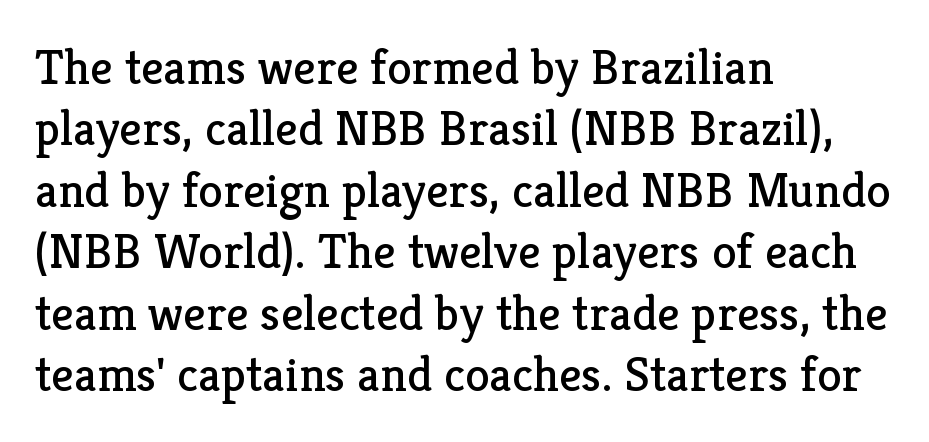
{"serif": "yes", "italic": "no", "bold": "no", "weight": "regular", "width": "normal", "stroke_contrast": "low", "x_height": "medium", "monospaced": "no", "underline": "no", "align": "left", "line_spacing_ratio": 1.23, "letter_spacing": "normal", "letter_spacing_em": 0.0, "glyph_px": 50}
